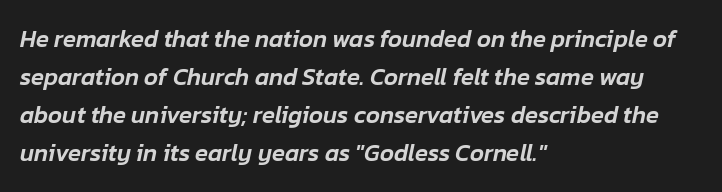
The image shows 24 px text type, italic (leaning right); set left-aligned, normal line spacing (1.59x), normal letter spacing, not underlined.
